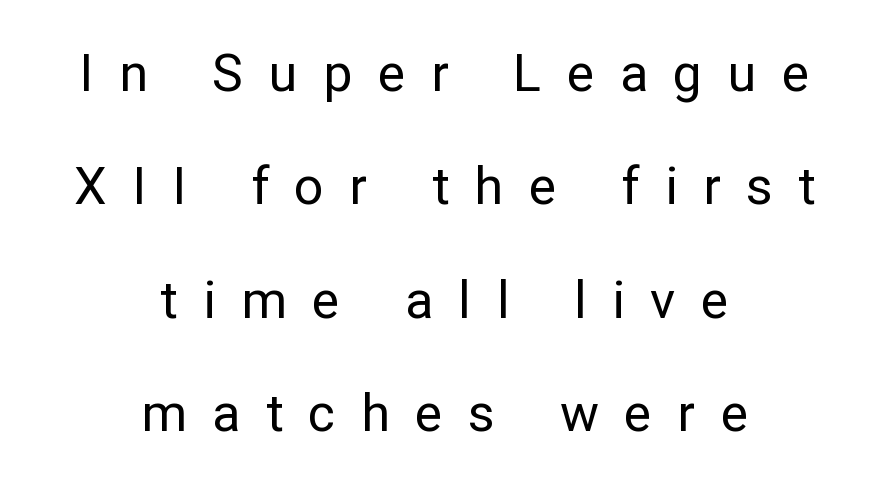
The image shows 52 px regular-weight sans-serif type, upright; set centered, loose line spacing (2.18x), unusually wide letter spacing (+0.49 em), not underlined; low stroke contrast and a medium x-height.
